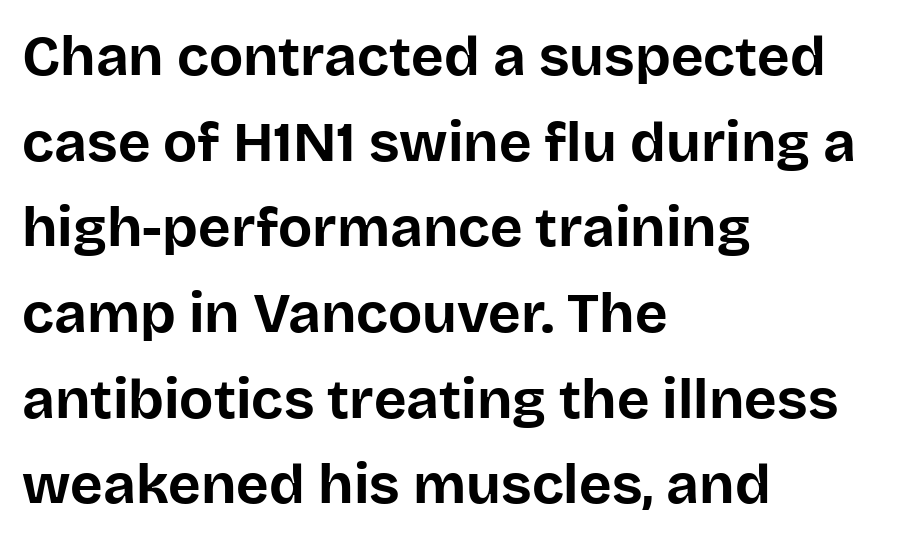
What kind of face is this? One without serifs — a sans. Reading down the block, your eye returns to a fixed left position each line. The rendering uses a bold face; every stroke is thick and dark. Just letters on the line, the space beneath them empty.
